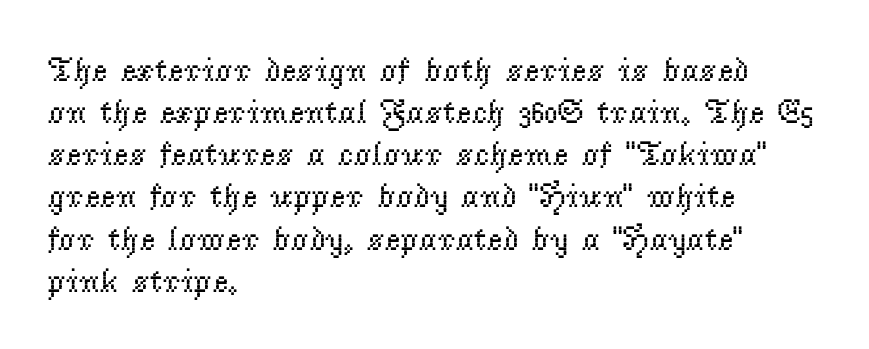
The image shows 34 px regular-weight serif type, upright; set left-aligned, line spacing 1.24x, normal letter spacing, not underlined; low stroke contrast and a small x-height.
